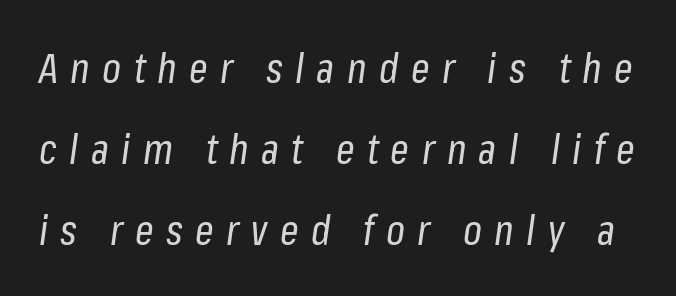
You can tell it's italic because the verticals aren't actually vertical. You could not count columns in this text — the font is proportionally spaced. Plain, unruled lines of type. The passage shown has open, widely tracked lettering throughout. A light-to-regular cut is what we see here.
